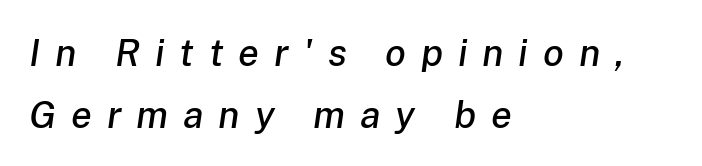
Is the block centered? No — it sits flush against the left margin. Note the varied advance widths — an 'i' is clearly narrower than an 'm'. There's an unmistakable incline to the writing here. This rendering features lettering with no underline. Display-style spreading of the glyphs; the letterfit is very open.
